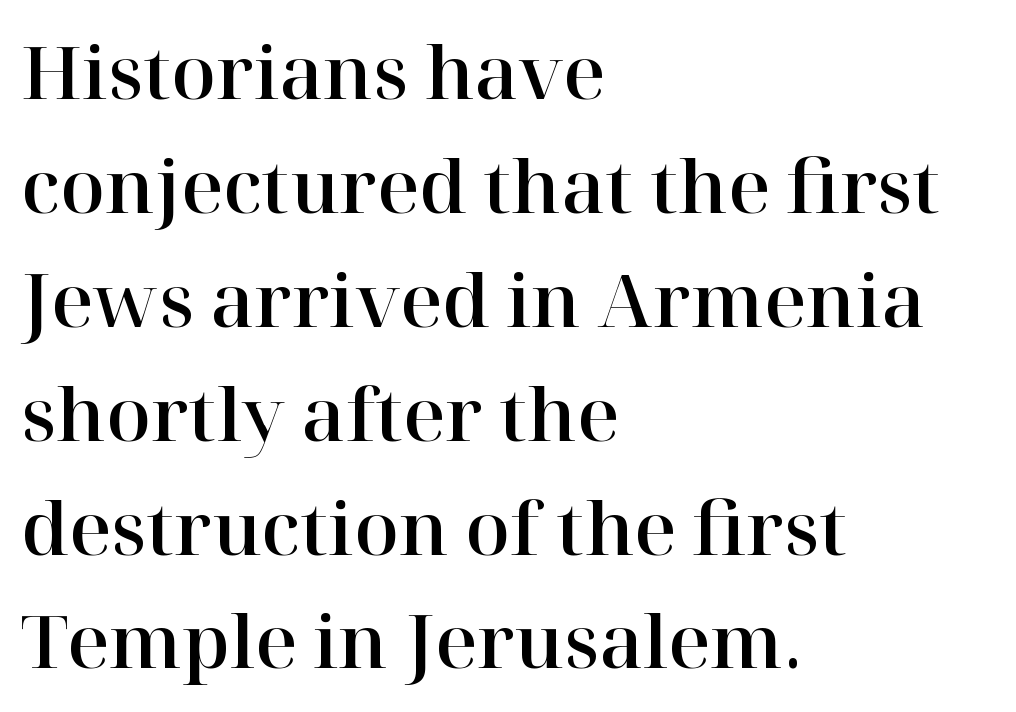
{"serif": "yes", "italic": "no", "width": "normal", "stroke_contrast": "high", "x_height": "medium", "monospaced": "no", "underline": "no", "align": "left", "line_spacing": "normal", "line_spacing_ratio": 1.56, "letter_spacing": "normal", "letter_spacing_em": 0.0, "glyph_px": 73}
